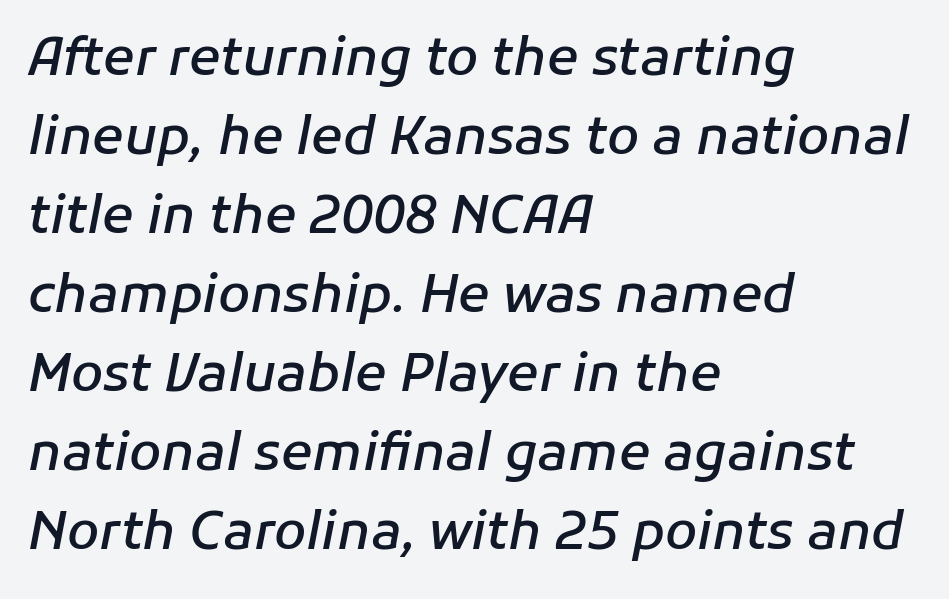
{"italic": "yes", "lean": "right", "slant_degrees": 11, "bold": "semi", "weight": "semibold", "width": "normal", "stroke_contrast": "low", "x_height": "medium", "monospaced": "no", "underline": "no", "align": "left", "line_spacing": "normal", "line_spacing_ratio": 1.52, "letter_spacing": "normal", "letter_spacing_em": 0.0, "glyph_px": 52}
